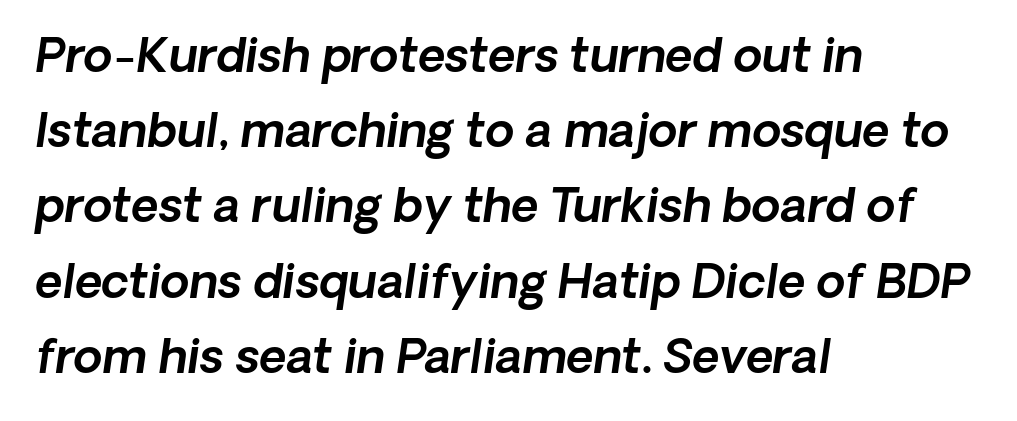
{"italic": "yes", "lean": "right", "slant_degrees": 8, "width": "normal", "x_height": "medium", "monospaced": "no", "underline": "no", "align": "left", "line_spacing": "normal", "line_spacing_ratio": 1.6, "letter_spacing": "normal", "letter_spacing_em": 0.0, "glyph_px": 47}
